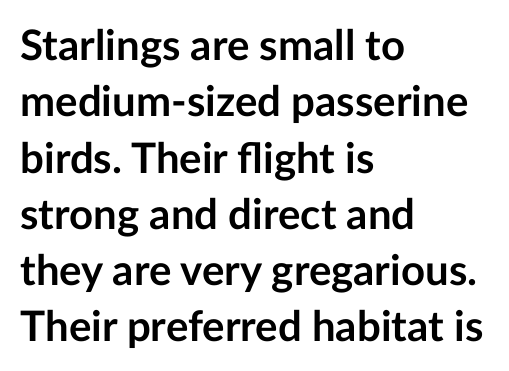
Underline: absent. Unlike italic type, these characters show no tilt at all. Note the varied advance widths — an 'i' is clearly narrower than an 'm'. Is the type bold? Yes — the strokes are clearly thick and heavy. The setting favours the left margin, as ordinary paragraphs usually do. The space between consecutive lines is moderate.
